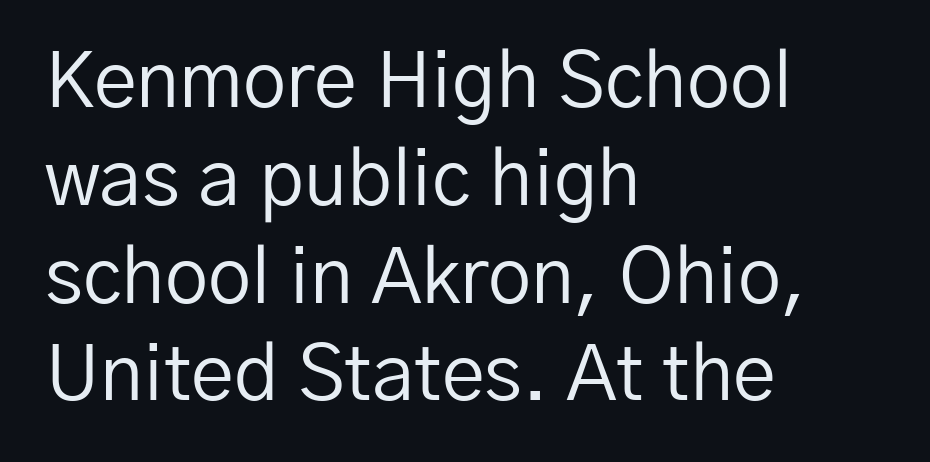
Q: Is the text bold? A: No.
Q: Is the text italic (slanted)? A: No, it is upright.
Q: Is the typeface a serif or a sans-serif typeface? A: Sans-serif.
Q: Is the text underlined? A: No.
Q: How is the paragraph aligned? A: Left-aligned.
Q: Is the spacing between letters normal or unusually wide? A: Normal.
Q: Is the spacing between lines tight, normal or loose? A: Normal.
Q: Width (condensed, normal, or wide)? A: Normal.
Q: Stroke contrast? A: Low.
Q: x-height? A: Medium.
Q: Monospaced? A: No.
